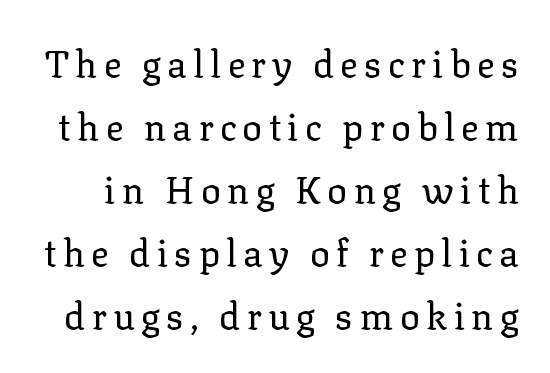
{"serif": "yes", "italic": "no", "bold": "no", "weight": "regular", "width": "normal", "stroke_contrast": "low", "x_height": "medium", "monospaced": "no", "underline": "no", "line_spacing": "normal", "line_spacing_ratio": 1.7, "glyph_px": 37}
